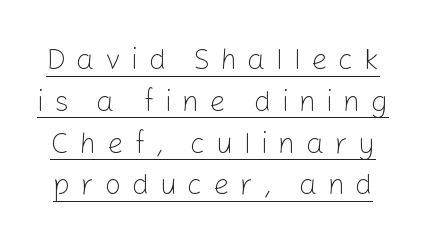
The image shows 29 px light sans-serif type, upright; set normal line spacing (1.44x), unusually wide letter spacing (+0.36 em), underlined; low stroke contrast and a medium x-height.
